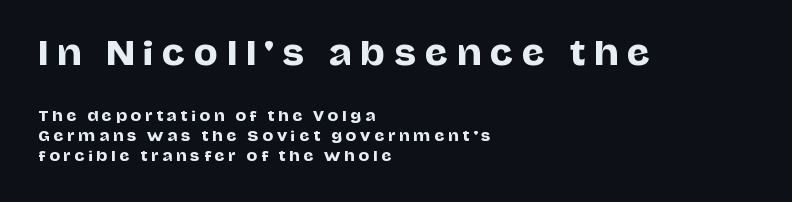
{"serif": "no", "italic": "no", "width": "normal", "stroke_contrast": "low", "x_height": "large", "monospaced": "no", "underline": "no", "align": "left", "line_spacing": "normal", "line_spacing_ratio": 1.42, "letter_spacing": "wide", "letter_spacing_em": 0.27, "larger_block": "first", "size_ratio": 2.29, "glyph_px": 32}
